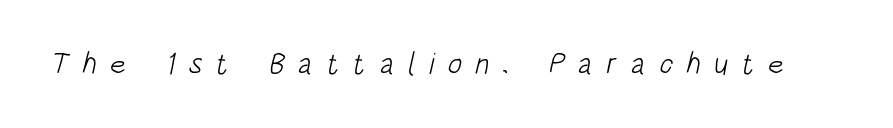
The image shows 30 px light, condensed sans-serif type; set unusually wide letter spacing (+0.44 em), not underlined; low stroke contrast and a large x-height.
